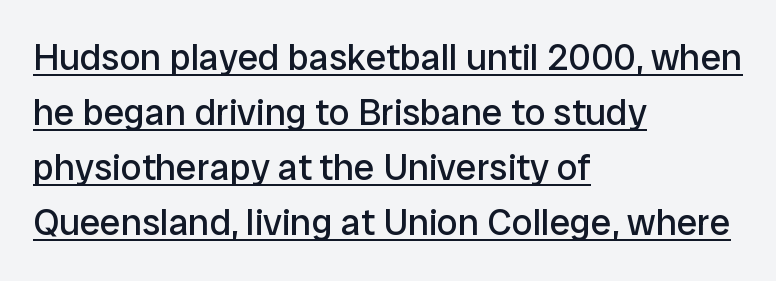
{"serif": "no", "italic": "no", "bold": "no", "weight": "regular", "width": "normal", "stroke_contrast": "low", "x_height": "medium", "monospaced": "no", "underline": "yes", "align": "left", "line_spacing": "normal", "line_spacing_ratio": 1.49, "letter_spacing": "normal", "letter_spacing_em": 0.0, "glyph_px": 37}
